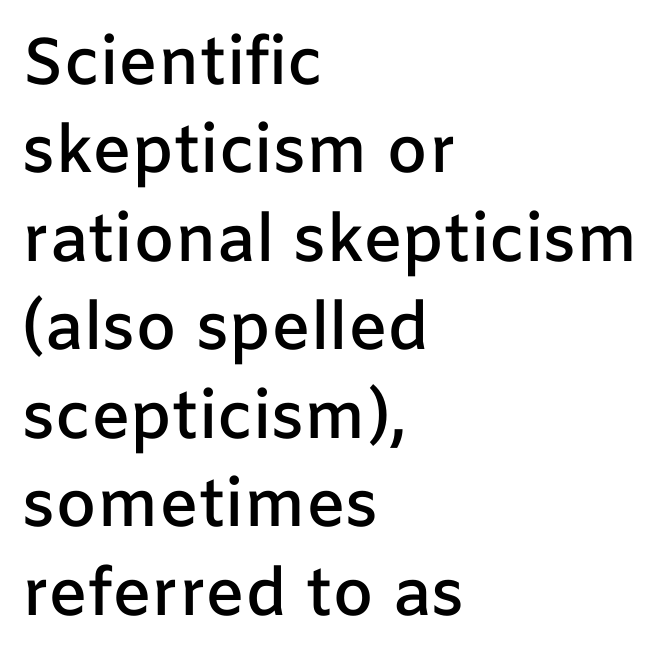
{"serif": "no", "italic": "no", "bold": "semi", "weight": "semibold", "width": "normal", "stroke_contrast": "low", "x_height": "medium", "monospaced": "no", "underline": "no", "align": "left", "line_spacing": "normal", "line_spacing_ratio": 1.34, "letter_spacing": "normal", "letter_spacing_em": 0.0, "glyph_px": 66}
